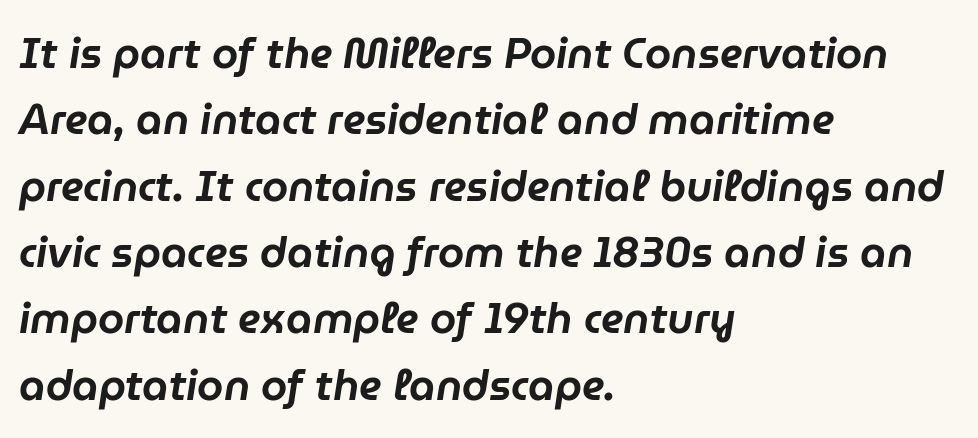
{"italic": "yes", "lean": "right", "slant_degrees": 9, "width": "normal", "stroke_contrast": "low", "x_height": "medium", "monospaced": "no", "underline": "no", "align": "left", "line_spacing": "normal", "line_spacing_ratio": 1.58, "letter_spacing": "normal", "letter_spacing_em": 0.0, "glyph_px": 42}
